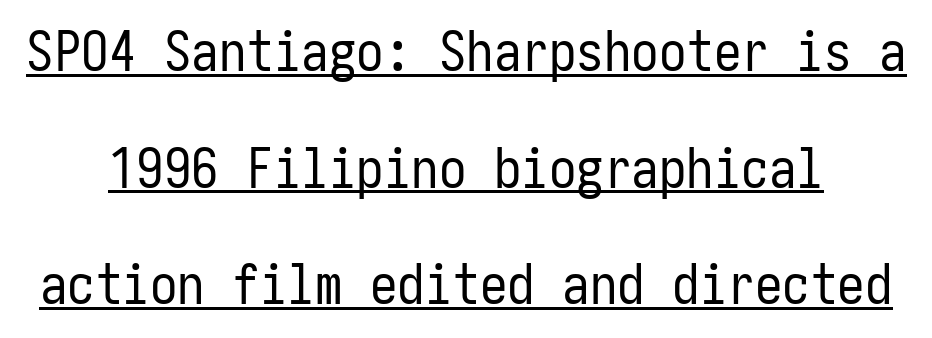
The image shows 55 px regular-weight, condensed sans-serif type, upright; set centered, loose line spacing (2.12x), normal letter spacing, underlined; low stroke contrast and a medium x-height.
